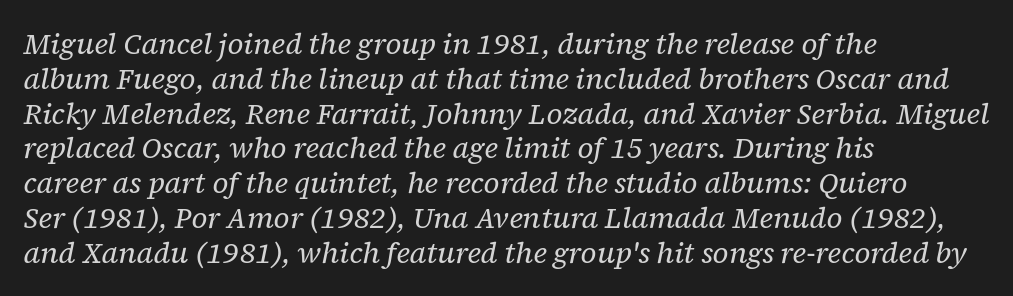
The line texture is even and compact thanks to regular tracking. The space directly below the letters is spotless. No letter is thick-stroked: the sample isn't bold. I'd call this a serif setting — the letters wear small feet.
